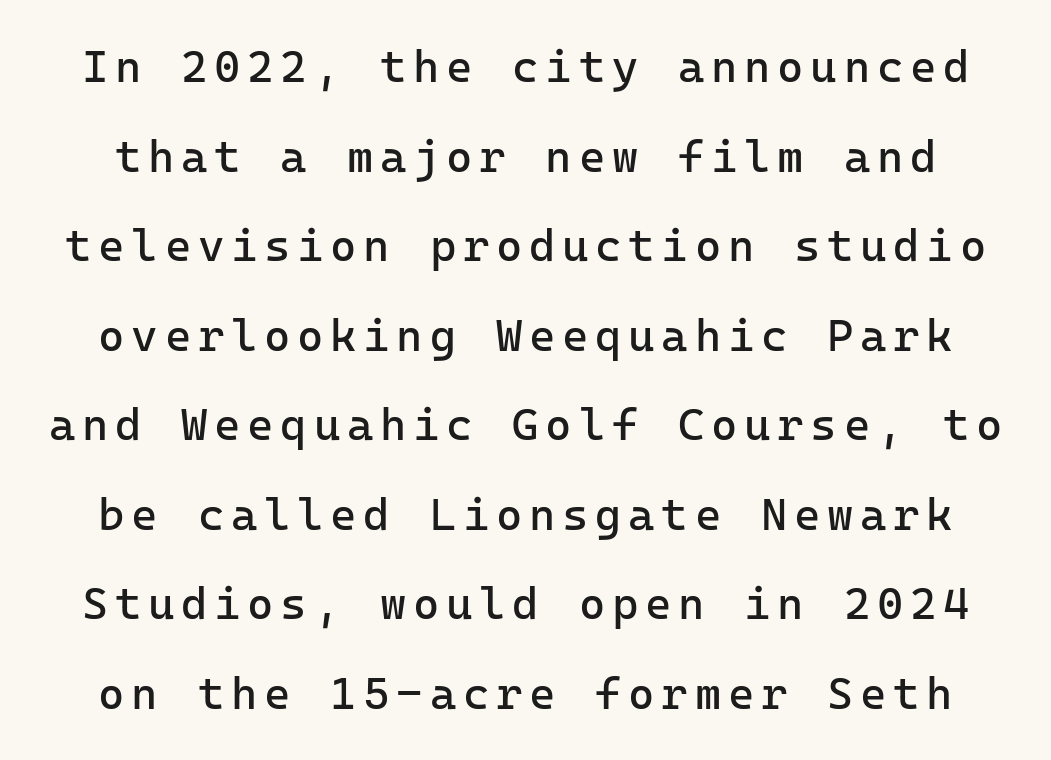
Q: Is the text bold? A: No.
Q: Is the text italic (slanted)? A: No, it is upright.
Q: Is the typeface a serif or a sans-serif typeface? A: Sans-serif.
Q: Is the text underlined? A: No.
Q: Is the spacing between lines tight, normal or loose? A: Loose.
Q: Width (condensed, normal, or wide)? A: Normal.
Q: Stroke contrast? A: Low.
Q: x-height? A: Medium.
Q: Monospaced? A: Yes.
